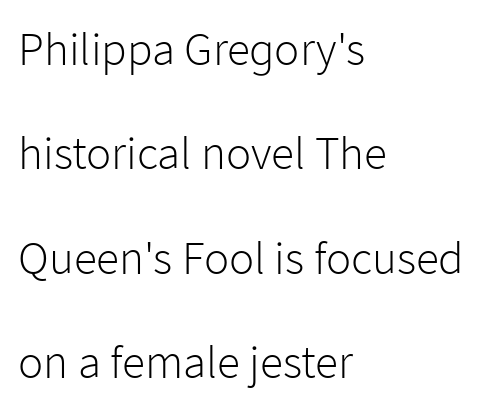
A typesetter would label this face a sans. Upright lettering throughout. The passage is arranged the way most books set body copy — flush left. Stroke mass is kept to a normal reading level or below.
